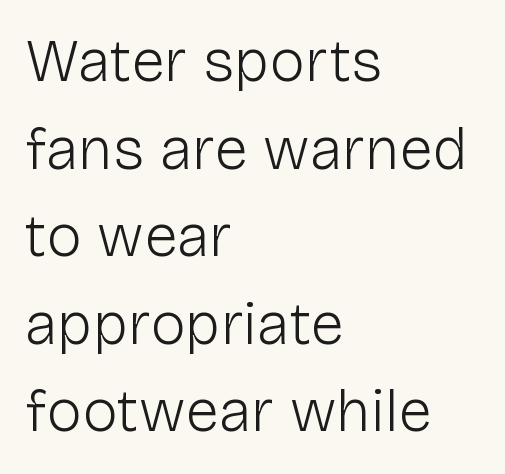
Q: Is the text bold? A: No.
Q: Is the text italic (slanted)? A: No, it is upright.
Q: Is the typeface a serif or a sans-serif typeface? A: Sans-serif.
Q: Is the text underlined? A: No.
Q: How is the paragraph aligned? A: Left-aligned.
Q: Is the spacing between letters normal or unusually wide? A: Normal.
Q: Is the spacing between lines tight, normal or loose? A: Normal.
Q: Width (condensed, normal, or wide)? A: Normal.
Q: Stroke contrast? A: Low.
Q: x-height? A: Medium.
Q: Monospaced? A: No.
